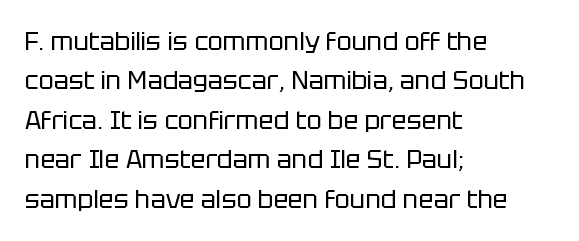
The image shows 25 px text type, upright; set left-aligned, normal line spacing (1.58x), normal letter spacing, not underlined.
